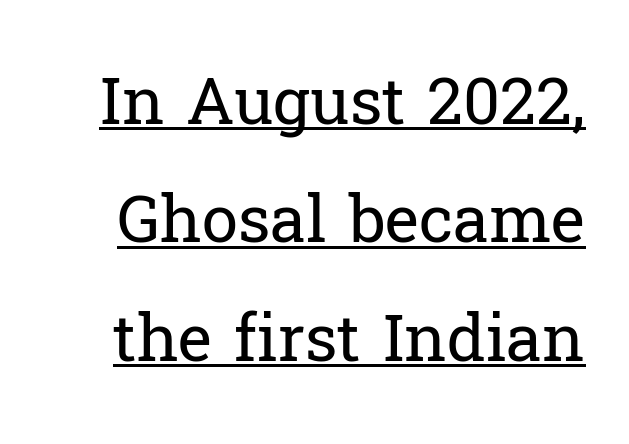
{"serif": "yes", "italic": "no", "bold": "no", "weight": "regular", "width": "normal", "stroke_contrast": "low", "x_height": "medium", "monospaced": "no", "underline": "yes", "line_spacing_ratio": 1.82, "letter_spacing": "normal", "letter_spacing_em": 0.0, "glyph_px": 65}
